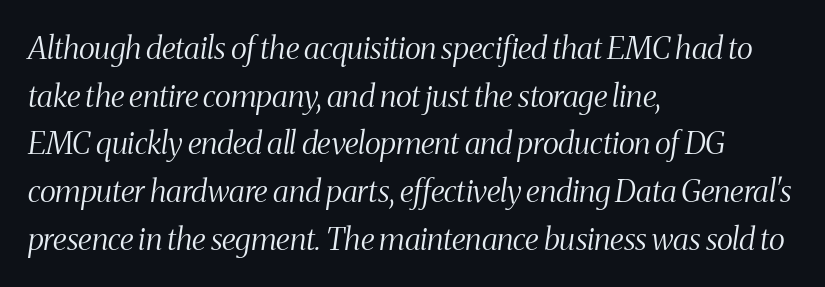
{"serif": "yes", "italic": "yes", "lean": "right", "slant_degrees": 8, "bold": "no", "weight": "light", "width": "condensed", "stroke_contrast": "medium", "x_height": "medium", "monospaced": "no", "underline": "no", "align": "left", "line_spacing": "normal", "line_spacing_ratio": 1.54, "letter_spacing": "normal", "letter_spacing_em": 0.0, "glyph_px": 31}
